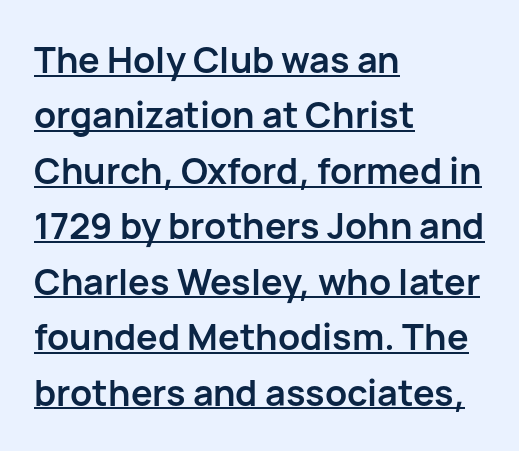
Looks like someone drew a line under every word here. Tracking here is standard; glyphs follow each other at the usual distance. The font family rendered here belongs to the sans-serif group. Italic: no, the glyphs are upright roman. Think of a printed novel: that variable character pitch is what you see here.
